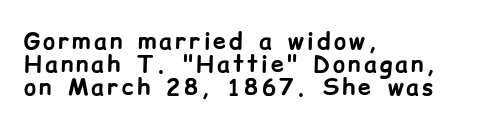
{"italic": "no", "bold": "yes", "underline": "no", "align": "left", "line_spacing": "tight", "line_spacing_ratio": 1.01, "glyph_px": 23}
